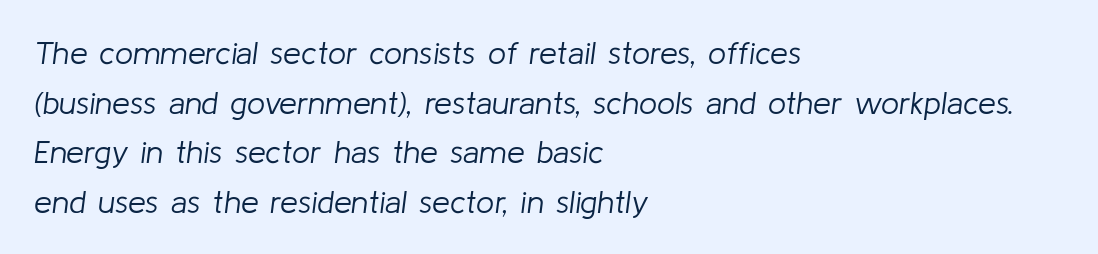
The image shows 32 px light type, italic (leaning right); set left-aligned, normal line spacing (1.55x), normal letter spacing, not underlined; low stroke contrast and a medium x-height.
